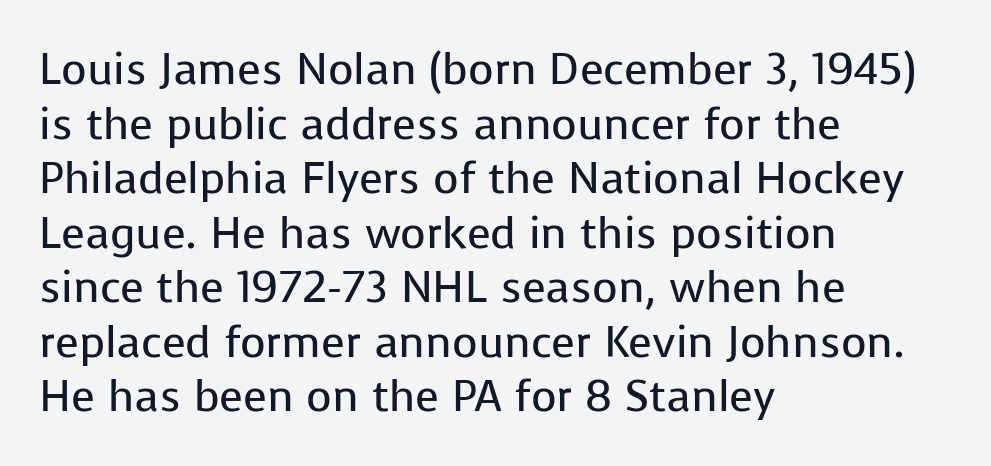
The image shows 44 px regular-weight sans-serif type, upright; set left-aligned, line spacing 1.24x, normal letter spacing, not underlined; low stroke contrast and a medium x-height.
